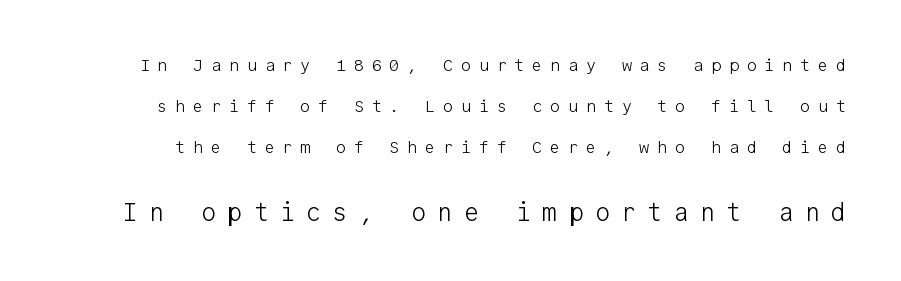
{"italic": "no", "bold": "no", "underline": "no", "line_spacing": "loose", "line_spacing_ratio": 2.41, "letter_spacing": "wide", "letter_spacing_em": 0.45, "larger_block": "second", "size_ratio": 1.47, "glyph_px": 25}
